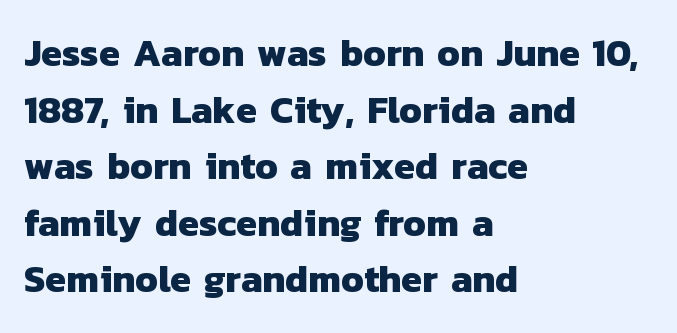
Proportional: the letters do not fall into vertical columns. Line beginnings align vertically; line endings do not. Look at the stroke-to-counter ratio: heavy, a bold. This rendering features lettering with no underline. The letters sit at their default tracking, neither squeezed nor spread. The rendering uses a moderate line-height, typical for paragraphs.
